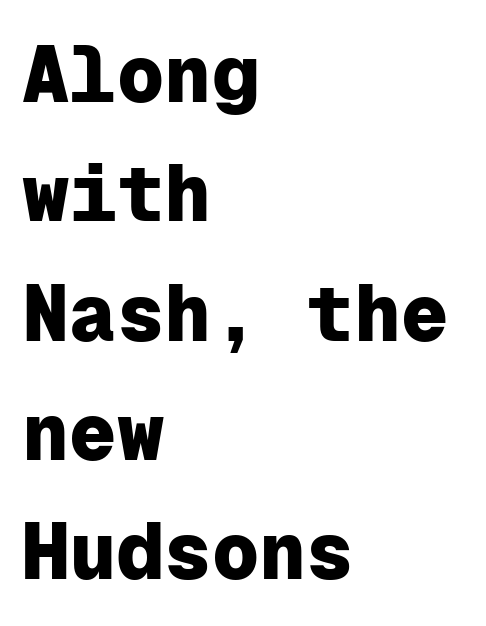
{"serif": "no", "italic": "no", "bold": "yes", "weight": "heavy", "width": "normal", "stroke_contrast": "low", "x_height": "medium", "monospaced": "yes", "underline": "no", "align": "left", "line_spacing": "normal", "line_spacing_ratio": 1.51, "letter_spacing": "normal", "letter_spacing_em": 0.0, "glyph_px": 79}
